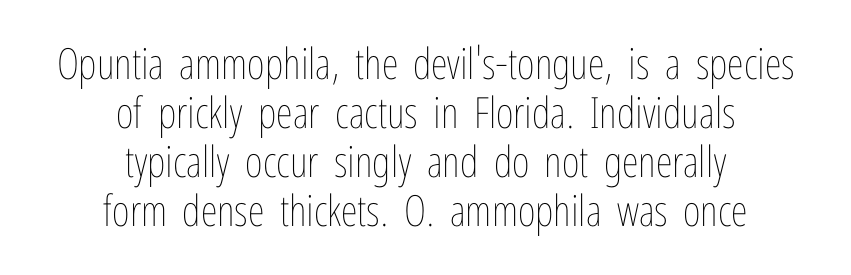
Q: Is the text bold? A: No.
Q: Is the text italic (slanted)? A: No, it is upright.
Q: Is the text underlined? A: No.
Q: How is the paragraph aligned? A: Centered.
Q: Is the spacing between letters normal or unusually wide? A: Normal.
Q: Is the spacing between lines tight, normal or loose? A: Tight.
Q: Width (condensed, normal, or wide)? A: Condensed.
Q: Stroke contrast? A: Low.
Q: x-height? A: Medium.
Q: Monospaced? A: No.
